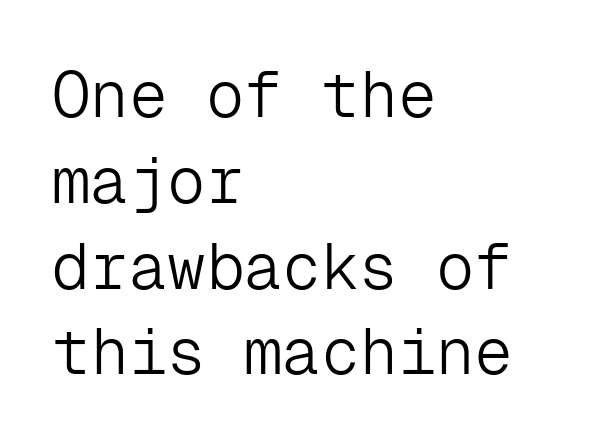
{"serif": "no", "italic": "no", "bold": "no", "weight": "light", "width": "normal", "stroke_contrast": "low", "x_height": "medium", "monospaced": "yes", "underline": "no", "align": "left", "line_spacing": "normal", "line_spacing_ratio": 1.34, "letter_spacing": "normal", "letter_spacing_em": 0.0, "glyph_px": 64}
